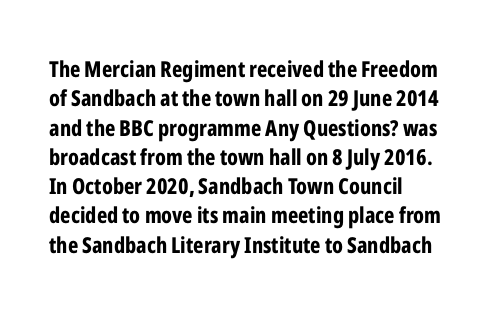
The rendering uses a moderate line-height, typical for paragraphs. On the weight axis this lands at bold, roughly 700. Short note: letters normally spaced. Italic? Not at all — the glyphs are vertical. The zone under the glyphs is completely vacant.
